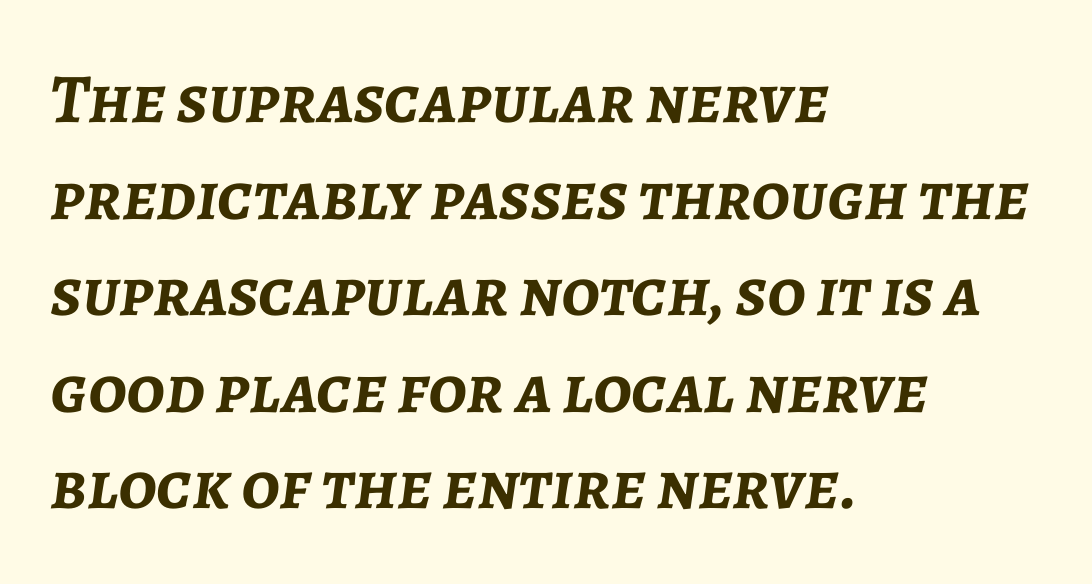
The image shows 70 px semibold type, italic (leaning right); set left-aligned, normal line spacing (1.38x), normal letter spacing, not underlined; low stroke contrast and a medium x-height.
